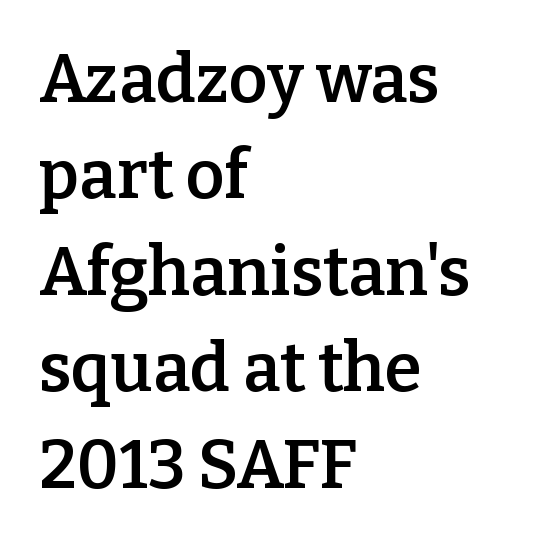
Q: Is the text bold? A: Semi-bold.
Q: Is the text italic (slanted)? A: No, it is upright.
Q: Is the typeface a serif or a sans-serif typeface? A: Serif.
Q: Is the text underlined? A: No.
Q: How is the paragraph aligned? A: Left-aligned.
Q: Is the spacing between letters normal or unusually wide? A: Normal.
Q: Is the spacing between lines tight, normal or loose? A: Normal.
Q: Width (condensed, normal, or wide)? A: Normal.
Q: Stroke contrast? A: Low.
Q: x-height? A: Medium.
Q: Monospaced? A: No.
